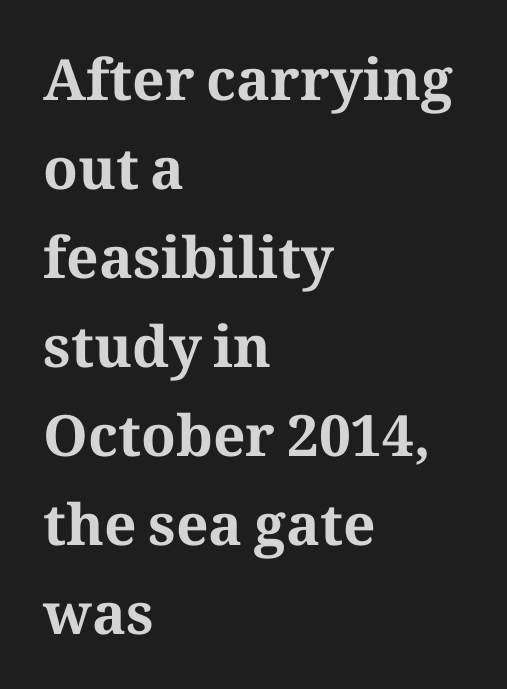
The image shows 57 px bold serif type, upright; set left-aligned, normal line spacing (1.56x), normal letter spacing, not underlined; medium stroke contrast and a medium x-height.
